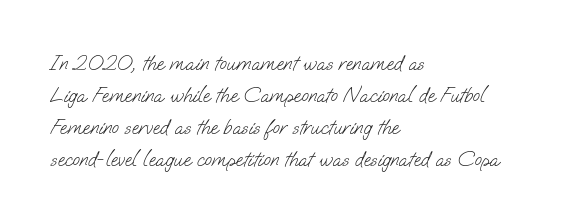
The image shows 21 px text type; set left-aligned, normal line spacing (1.52x), normal letter spacing, not underlined.
